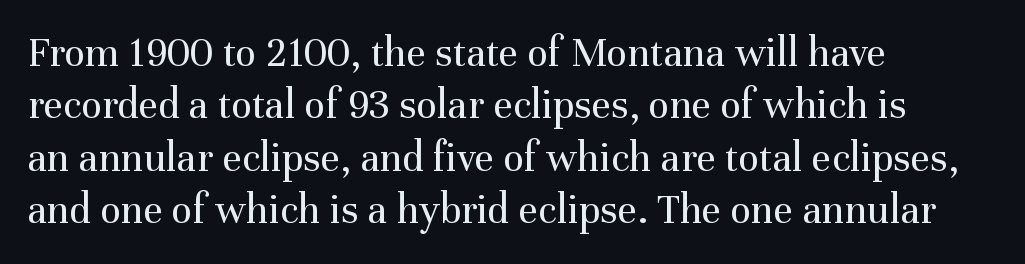
Q: Is the text bold? A: No.
Q: Is the text italic (slanted)? A: No, it is upright.
Q: Is the typeface a serif or a sans-serif typeface? A: Serif.
Q: Is the text underlined? A: No.
Q: How is the paragraph aligned? A: Left-aligned.
Q: Is the spacing between letters normal or unusually wide? A: Normal.
Q: Width (condensed, normal, or wide)? A: Normal.
Q: Stroke contrast? A: Medium.
Q: x-height? A: Medium.
Q: Monospaced? A: No.
